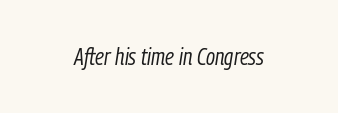
The letters are slanted; this is an italic face. Lines of text with bare space underneath. The line texture is even and compact thanks to regular tracking. Both edges are ragged and mirror each other, which tells us the setting is centered.
